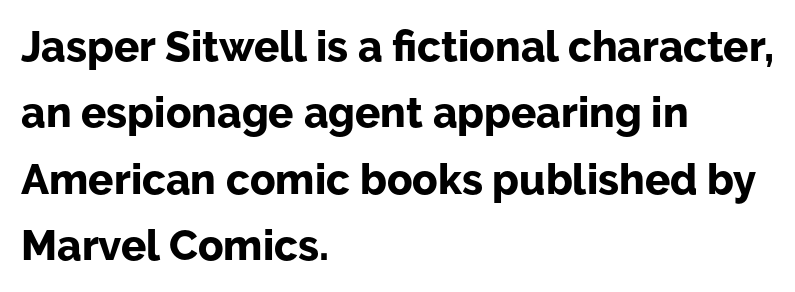
{"serif": "no", "italic": "no", "bold": "yes", "weight": "bold", "width": "normal", "stroke_contrast": "low", "x_height": "medium", "monospaced": "no", "underline": "no", "align": "left", "line_spacing": "normal", "line_spacing_ratio": 1.58, "letter_spacing": "normal", "letter_spacing_em": 0.0, "glyph_px": 42}
